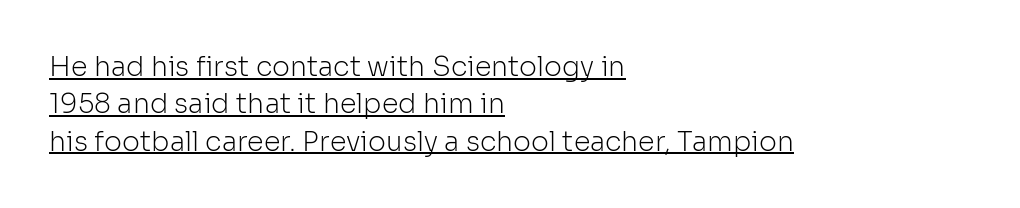
{"italic": "no", "bold": "no", "underline": "yes", "align": "left", "line_spacing": "normal", "line_spacing_ratio": 1.38, "letter_spacing": "normal", "letter_spacing_em": 0.0, "glyph_px": 27}
